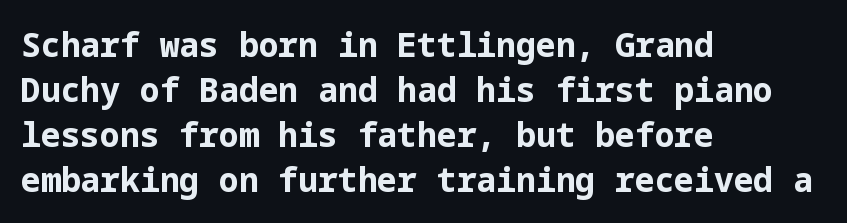
Bold? Absolutely — the strokes are thick and heavy. Letterform terminals end flat and unadorned throughout the passage. The rendering keeps characters at their native spacing. The string is rendered with underlining switched off. The passage is arranged the way most books set body copy — flush left. The block of text has a typical density, with ordinary space between rows.
